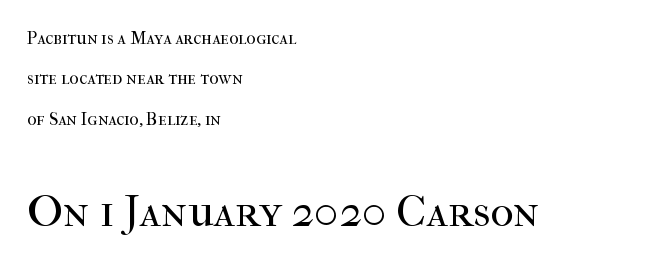
Block two is the big one; block one sits smaller above it. Varying glyph widths throughout — classic text-font behaviour. This sample is left-justified, so line endings fall wherever the words run out. The letters stand upright; this is a roman face.
